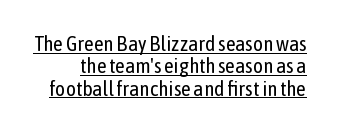
Q: Is the text bold? A: No.
Q: Is the text italic (slanted)? A: No, it is upright.
Q: Is the text underlined? A: Yes.
Q: Is the spacing between letters normal or unusually wide? A: Normal.
Q: Is the spacing between lines tight, normal or loose? A: Tight.
